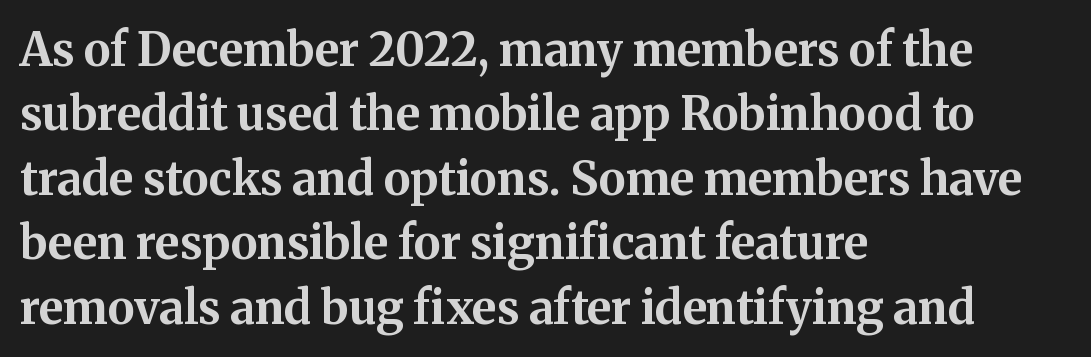
The image shows 46 px bold serif type, upright; set left-aligned, normal line spacing (1.4x), normal letter spacing, not underlined; medium stroke contrast and a medium x-height.
